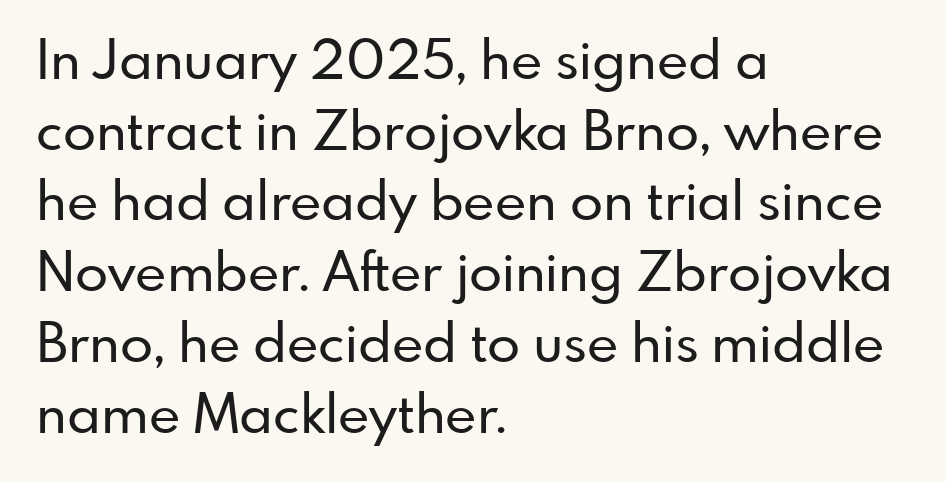
The image shows 54 px sans-serif type, upright; set left-aligned, normal line spacing (1.31x), normal letter spacing, not underlined; low stroke contrast and a small x-height.
